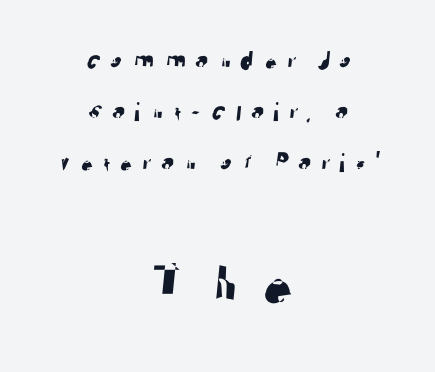
Q: Is the typeface a serif or a sans-serif typeface? A: Sans-serif.
Q: Is the text underlined? A: No.
Q: How is the paragraph aligned? A: Centered.
Q: Is the spacing between letters normal or unusually wide? A: Unusually wide.
Q: Which block of text is set in a larger size, the first (top) or the second (bottom)? A: The second (bottom) one.
Q: Width (condensed, normal, or wide)? A: Normal.
Q: Stroke contrast? A: Low.
Q: x-height? A: Medium.
Q: Monospaced? A: No.
